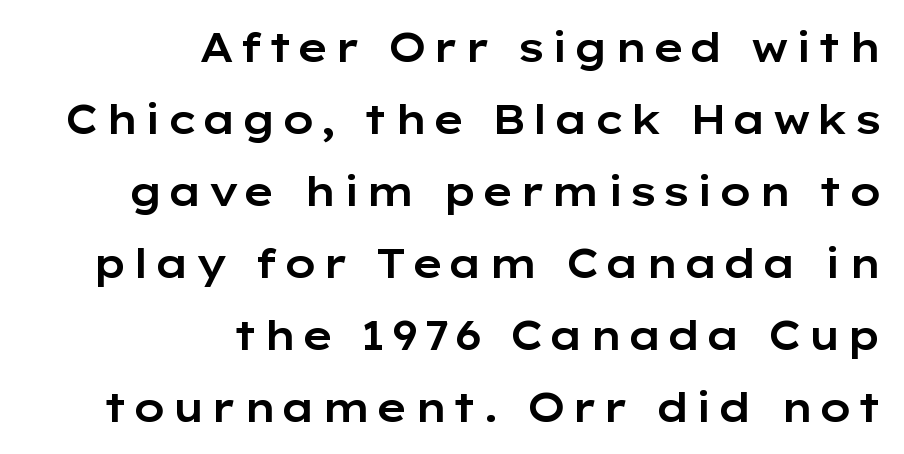
The image shows 40 px wide sans-serif type, upright; set right-aligned, line spacing 1.8x, not underlined; low stroke contrast and a medium x-height.
